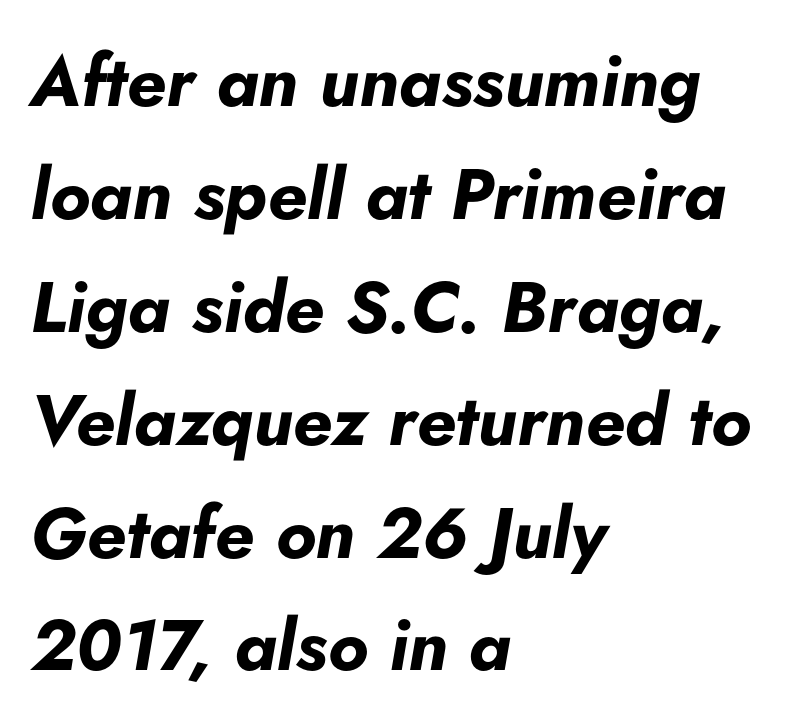
The image shows 71 px bold type, italic (leaning right); set left-aligned, normal line spacing (1.59x), normal letter spacing, not underlined; low stroke contrast and a small x-height.
